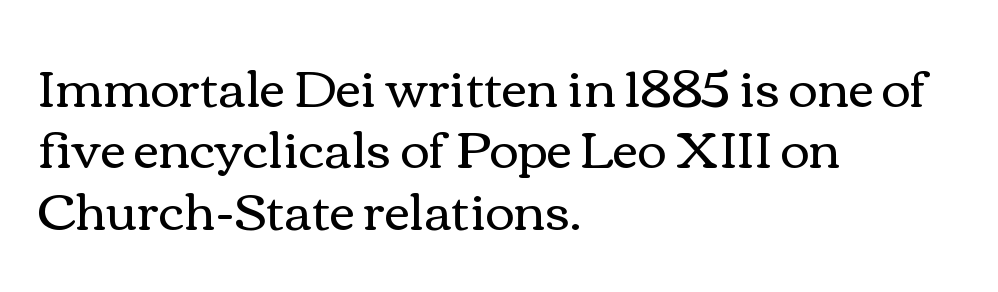
Q: Is the text bold? A: No.
Q: Is the text italic (slanted)? A: No, it is upright.
Q: Is the text underlined? A: No.
Q: How is the paragraph aligned? A: Left-aligned.
Q: Is the spacing between letters normal or unusually wide? A: Normal.
Q: Width (condensed, normal, or wide)? A: Wide.
Q: Stroke contrast? A: Medium.
Q: x-height? A: Medium.
Q: Monospaced? A: No.
